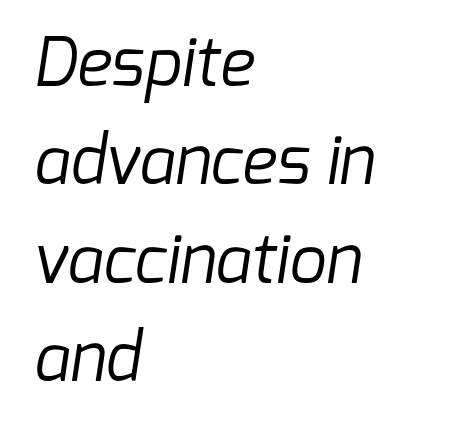
Q: Is the text bold? A: No.
Q: Is the typeface a serif or a sans-serif typeface? A: Sans-serif.
Q: Is the text underlined? A: No.
Q: How is the paragraph aligned? A: Left-aligned.
Q: Is the spacing between letters normal or unusually wide? A: Normal.
Q: Is the spacing between lines tight, normal or loose? A: Normal.
Q: Width (condensed, normal, or wide)? A: Normal.
Q: Stroke contrast? A: Low.
Q: x-height? A: Medium.
Q: Monospaced? A: No.
